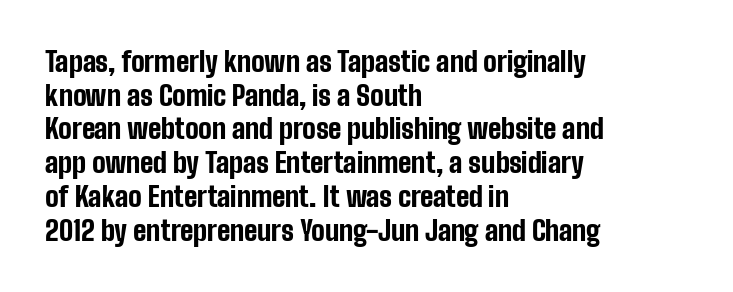
The image shows 27 px bold type, upright; set left-aligned, normal line spacing (1.25x), normal letter spacing, not underlined.
